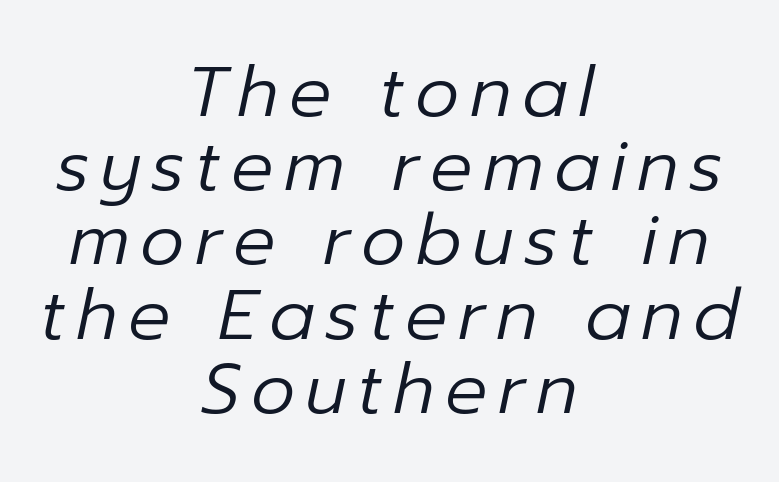
The image shows 70 px regular-weight type, italic (leaning right); set centered, tight line spacing (1.06x), not underlined; low stroke contrast and a medium x-height.
